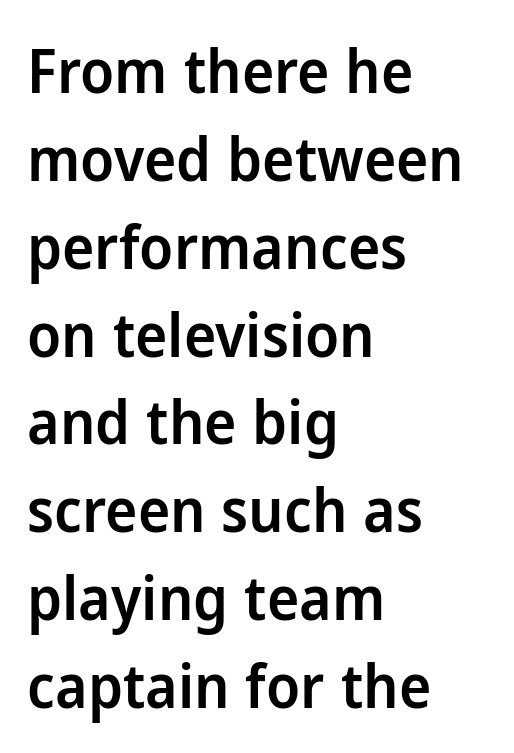
The setting favours the left margin, as ordinary paragraphs usually do. Each letter keeps its own natural width here, so spacing adapts to shape. Regarding leading, the lines here are spaced in the standard way. The font family rendered here belongs to the sans-serif group. Characters follow at the spacing the type designer built in. The letters stand upright; this is a roman face.
